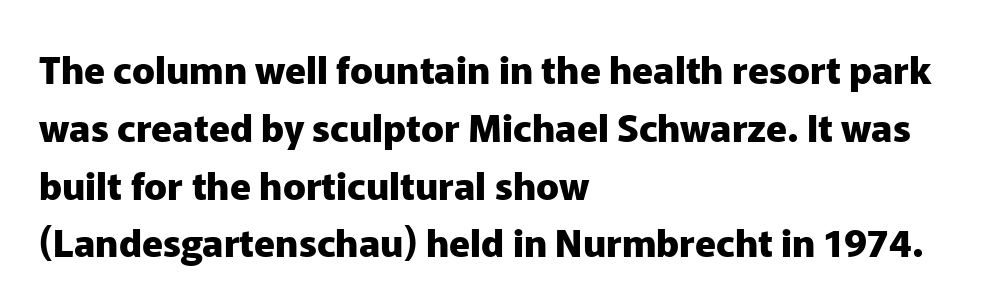
{"serif": "no", "italic": "no", "bold": "yes", "weight": "heavy", "width": "normal", "stroke_contrast": "low", "x_height": "medium", "monospaced": "no", "underline": "no", "align": "left", "line_spacing": "normal", "line_spacing_ratio": 1.52, "letter_spacing": "normal", "letter_spacing_em": 0.0, "glyph_px": 38}
